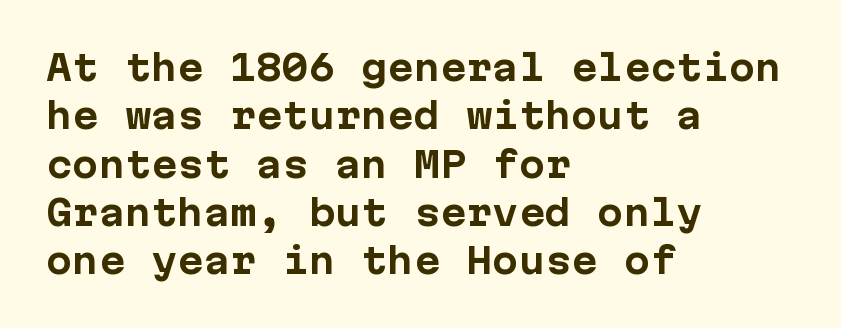
The image shows 35 px bold sans-serif type, upright; set left-aligned, normal line spacing (1.38x), normal letter spacing, not underlined; low stroke contrast and a medium x-height.
